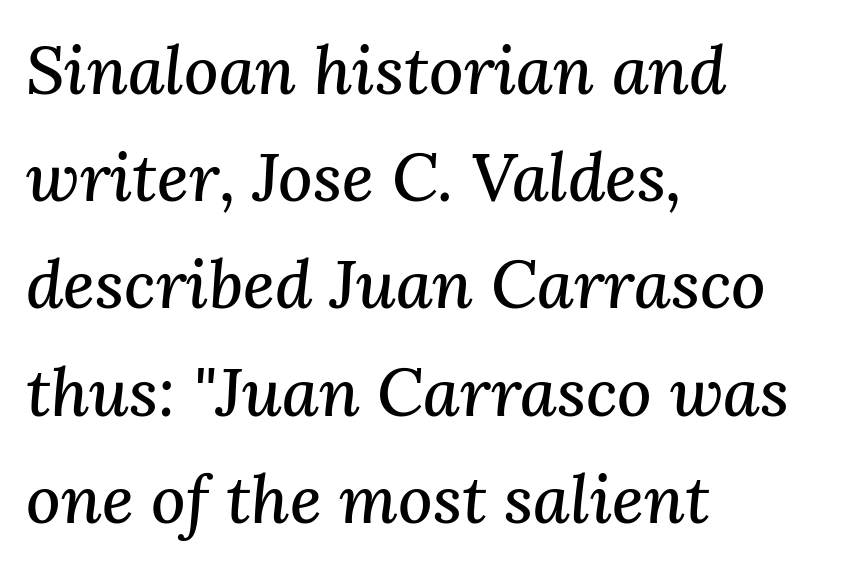
Q: Is the text italic (slanted)? A: Yes, it leans right by about 3 degrees.
Q: Is the typeface a serif or a sans-serif typeface? A: Serif.
Q: Is the text underlined? A: No.
Q: How is the paragraph aligned? A: Left-aligned.
Q: Is the spacing between letters normal or unusually wide? A: Normal.
Q: Is the spacing between lines tight, normal or loose? A: Normal.
Q: Width (condensed, normal, or wide)? A: Normal.
Q: Stroke contrast? A: Medium.
Q: x-height? A: Medium.
Q: Monospaced? A: No.
